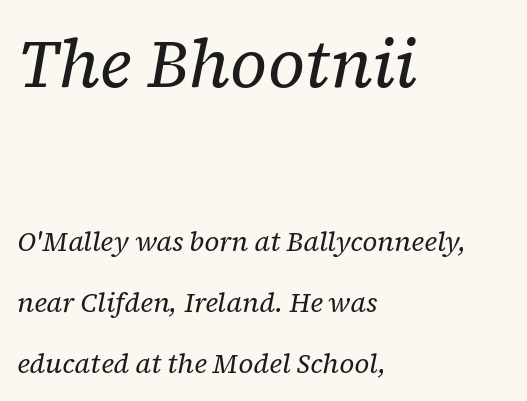
Glance below the letters and you will spot only blank space. The axis of the letterforms is tilted away from vertical. Serif or sans? Serif — the stroke terminals have little feet. Default kerning and tracking; the words read as compact shapes. Is the type heavy? It reads as light-to-regular instead.
